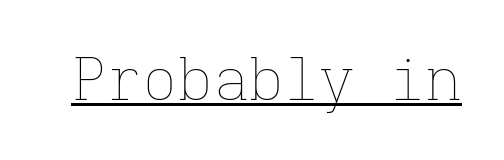
{"italic": "no", "bold": "no", "weight": "thin", "width": "normal", "stroke_contrast": "low", "x_height": "medium", "monospaced": "yes", "underline": "yes", "letter_spacing": "normal", "letter_spacing_em": 0.0, "glyph_px": 59}
